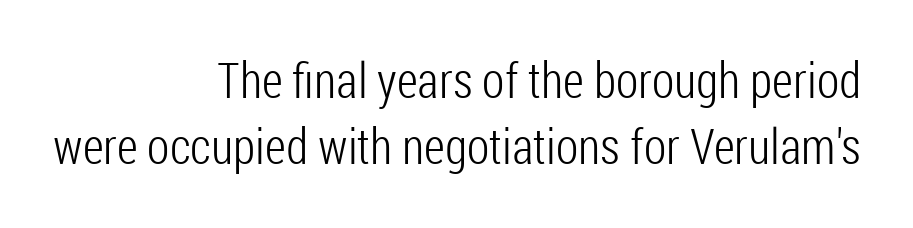
The image shows 49 px light, condensed sans-serif type, upright; set right-aligned, normal line spacing (1.34x), normal letter spacing, not underlined; low stroke contrast and a medium x-height.
